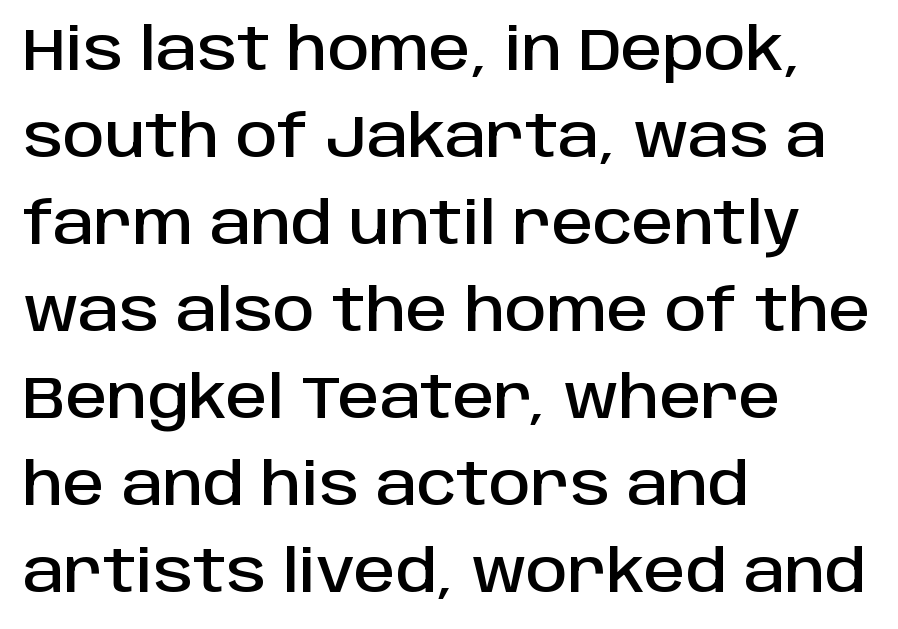
The image shows 58 px sans-serif type, upright; set left-aligned, normal line spacing (1.5x), normal letter spacing, not underlined; low stroke contrast and a large x-height.
